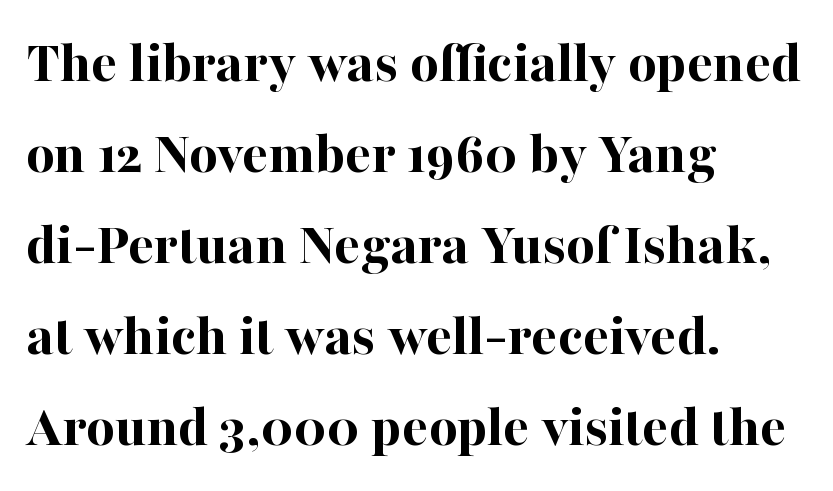
Q: Is the text bold? A: Yes.
Q: Is the text italic (slanted)? A: No, it is upright.
Q: Is the typeface a serif or a sans-serif typeface? A: Serif.
Q: Is the text underlined? A: No.
Q: How is the paragraph aligned? A: Left-aligned.
Q: Is the spacing between letters normal or unusually wide? A: Normal.
Q: Is the spacing between lines tight, normal or loose? A: Normal.
Q: Width (condensed, normal, or wide)? A: Normal.
Q: Stroke contrast? A: High.
Q: x-height? A: Medium.
Q: Monospaced? A: No.
